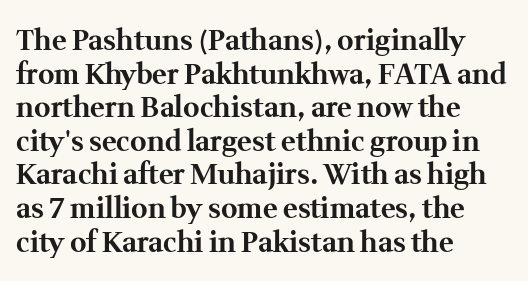
The glyphs are unaccompanied by any horizontal stroke below them. Default kerning and tracking; the words read as compact shapes. Character widths vary here, with narrow letters taking less room than wide ones. The axis of the letterforms is exactly vertical.
